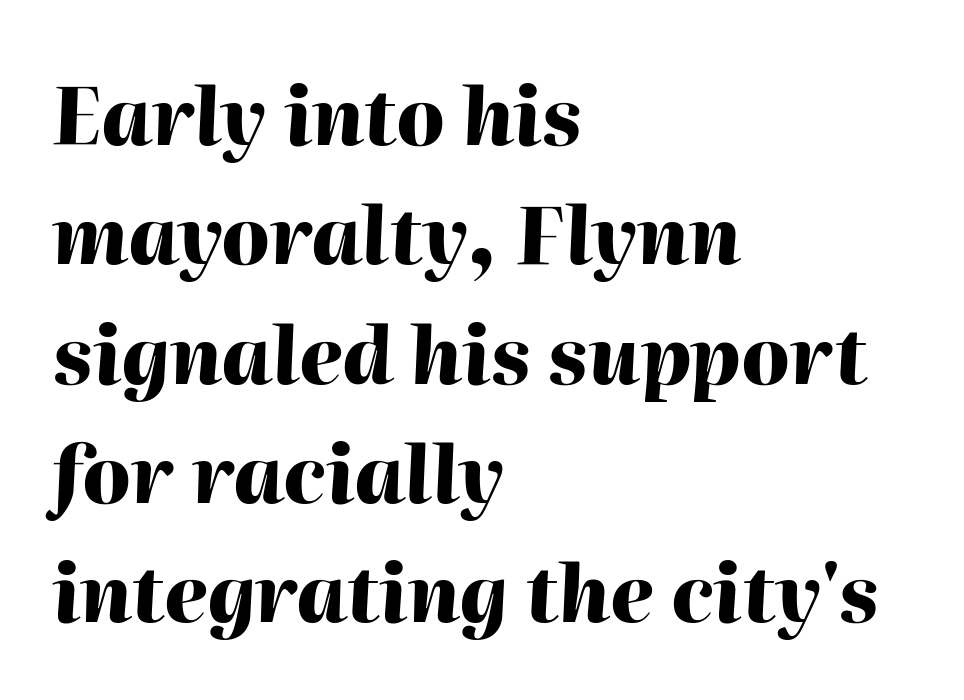
Each word holds together tightly as a unit, with standard inter-letter gaps. Style check: oblique. Set as a true bold cut, around the 700 mark. The typesetter chose a ragged-right arrangement here.
